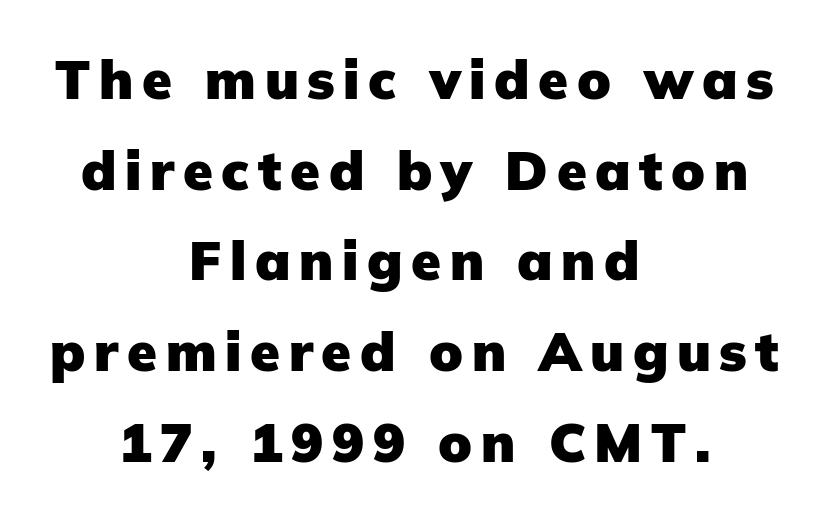
Any mark beneath the type? The region is blank. Serifs: no, the terminals of the letterforms are clean. Unlike italic type, these characters show no tilt at all. Layout note: lines centered. You'd pick this weight for a headline — it's a proper bold.
